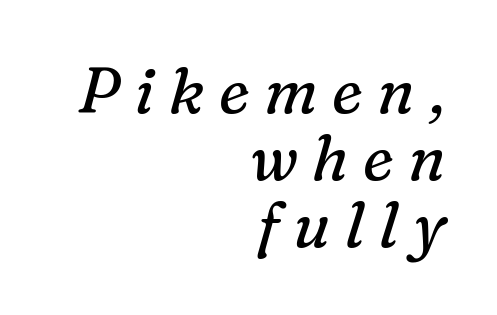
Examine the stroke ends and you'll spot serifs. You can tell it's italic because the verticals aren't actually vertical. Does extra space separate the letters? Yes, quite a lot of it. Character widths vary here, with narrow letters taking less room than wide ones. Very little white space separates one row of letters from the next.
